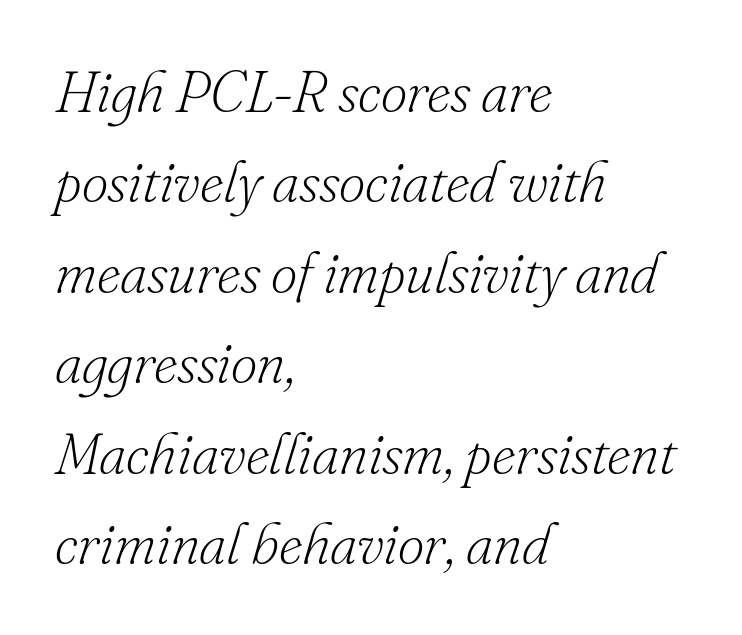
The image shows 58 px light serif type, italic (leaning right); set left-aligned, normal line spacing (1.56x), normal letter spacing, not underlined; low stroke contrast and a small x-height.
